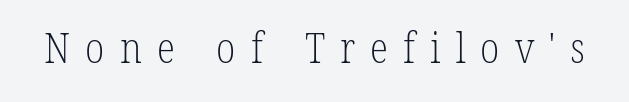
The image shows 42 px light, condensed serif type, upright; set unusually wide letter spacing (+0.36 em), not underlined; low stroke contrast and a medium x-height.
